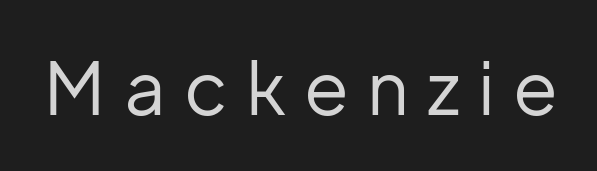
{"serif": "no", "italic": "no", "bold": "no", "weight": "regular", "width": "normal", "stroke_contrast": "low", "x_height": "medium", "monospaced": "no", "underline": "no", "letter_spacing": "wide", "letter_spacing_em": 0.25, "glyph_px": 73}
